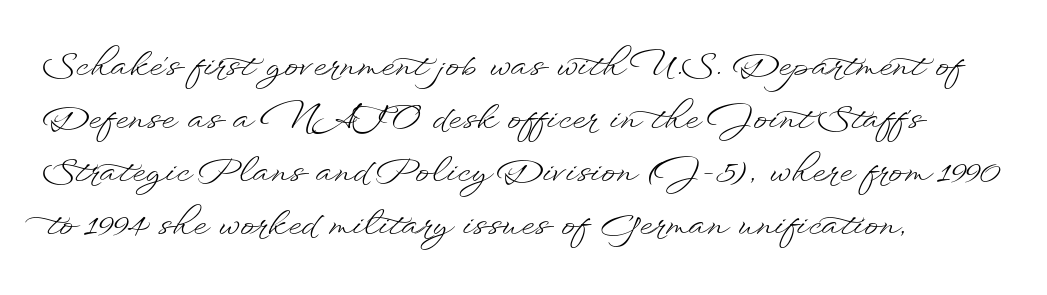
{"bold": "no", "weight": "light", "width": "wide", "stroke_contrast": "low", "x_height": "small", "monospaced": "no", "underline": "no", "align": "left", "line_spacing": "normal", "line_spacing_ratio": 1.56, "letter_spacing": "normal", "letter_spacing_em": 0.0, "glyph_px": 34}
